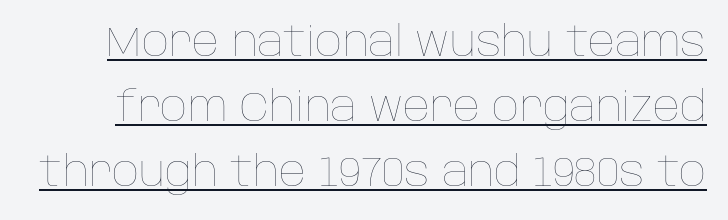
Q: Is the text bold? A: No.
Q: Is the text italic (slanted)? A: No, it is upright.
Q: Is the text underlined? A: Yes.
Q: Is the spacing between letters normal or unusually wide? A: Normal.
Q: Is the spacing between lines tight, normal or loose? A: Normal.
Q: Width (condensed, normal, or wide)? A: Normal.
Q: Stroke contrast? A: Low.
Q: x-height? A: Large.
Q: Monospaced? A: No.
